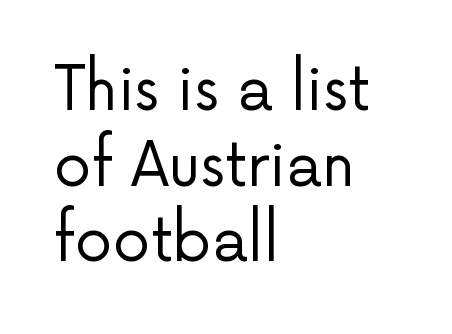
The image shows 60 px regular-weight sans-serif type, upright; set left-aligned, normal line spacing (1.26x), normal letter spacing, not underlined; low stroke contrast and a medium x-height.
